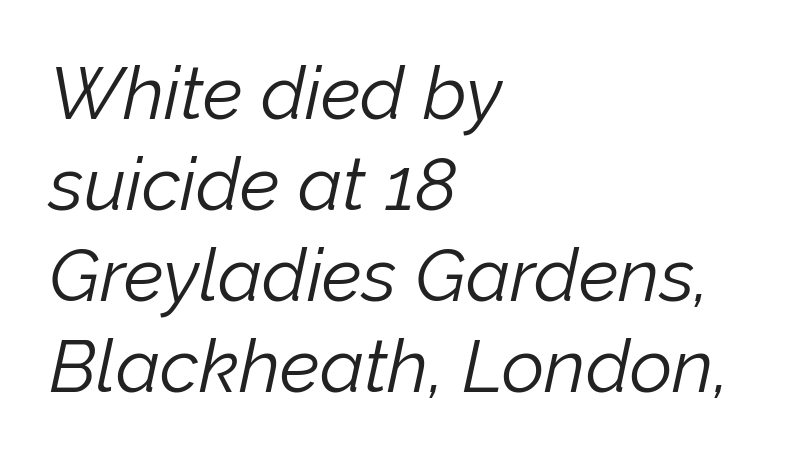
The image shows 74 px light type, italic (leaning right); set left-aligned, line spacing 1.23x, normal letter spacing, not underlined; low stroke contrast and a medium x-height.
